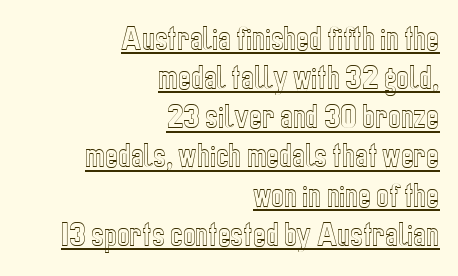
Q: Is the text italic (slanted)? A: No, it is upright.
Q: Is the text underlined? A: Yes.
Q: How is the paragraph aligned? A: Right-aligned.
Q: Is the spacing between letters normal or unusually wide? A: Normal.
Q: Is the spacing between lines tight, normal or loose? A: Normal.
